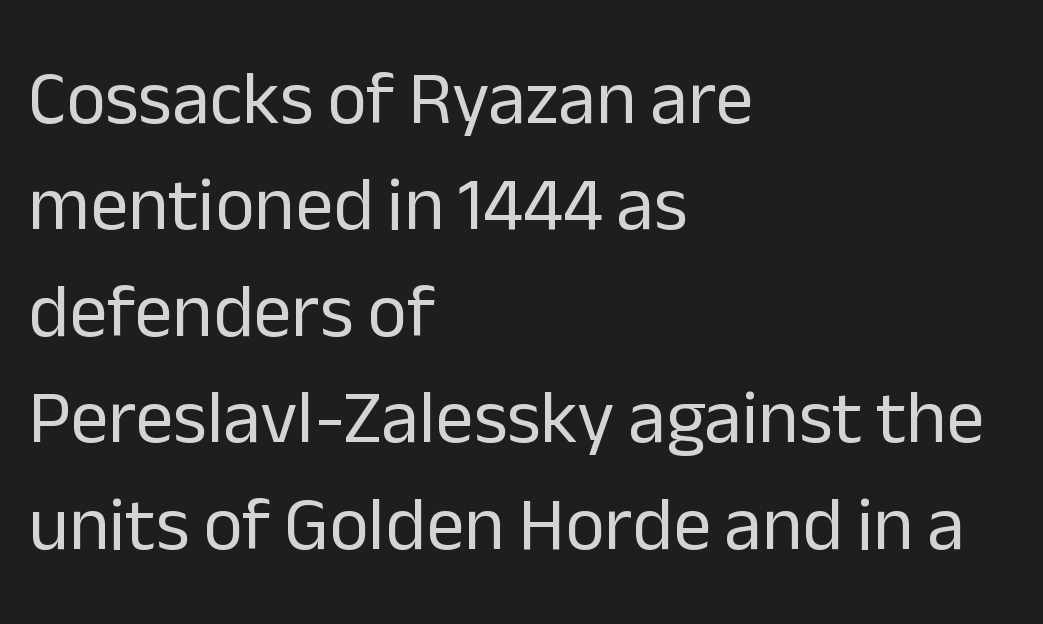
Q: Is the text bold? A: No.
Q: Is the text italic (slanted)? A: No, it is upright.
Q: Is the typeface a serif or a sans-serif typeface? A: Sans-serif.
Q: Is the text underlined? A: No.
Q: How is the paragraph aligned? A: Left-aligned.
Q: Is the spacing between letters normal or unusually wide? A: Normal.
Q: Is the spacing between lines tight, normal or loose? A: Normal.
Q: Width (condensed, normal, or wide)? A: Normal.
Q: Stroke contrast? A: Low.
Q: x-height? A: Medium.
Q: Monospaced? A: No.
